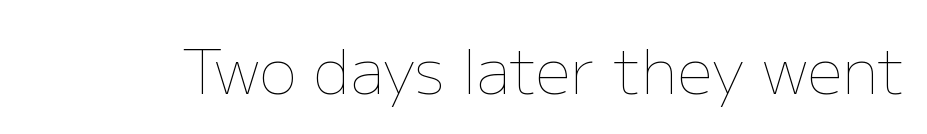
{"italic": "no", "bold": "no", "weight": "thin", "width": "normal", "stroke_contrast": "low", "x_height": "medium", "monospaced": "no", "underline": "no", "letter_spacing": "normal", "letter_spacing_em": 0.0, "glyph_px": 62}
